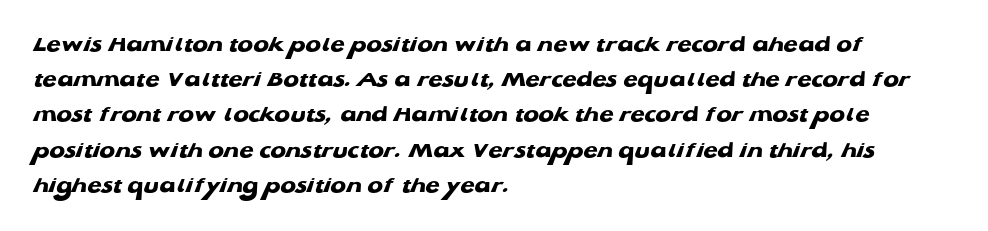
{"bold": "yes", "underline": "no", "align": "left", "line_spacing": "normal", "line_spacing_ratio": 1.53, "letter_spacing": "normal", "letter_spacing_em": 0.0, "glyph_px": 23}
